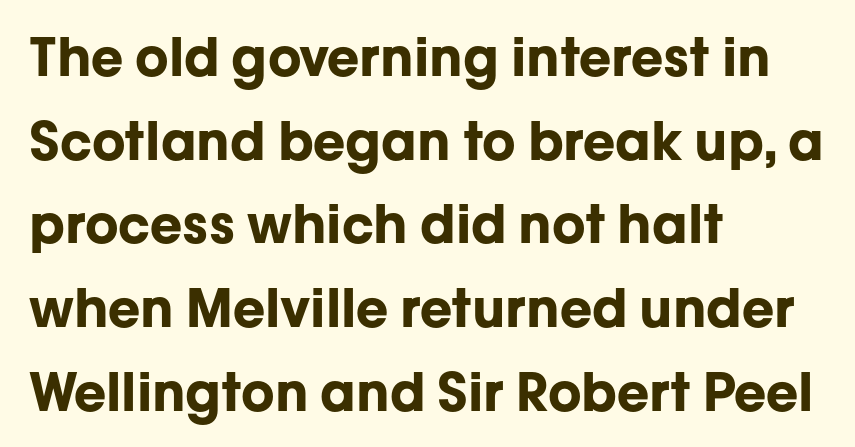
Italic: no, the glyphs are upright roman. These lines are set flush left with a ragged right edge. Bare-footed words on every line. Look at the bottom of the vertical strokes: they stop flat, with no serifs. The rendering keeps characters at their native spacing.
